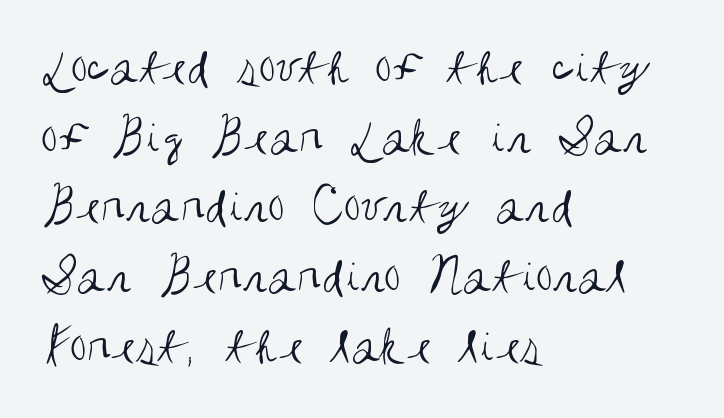
Q: Is the text bold? A: No.
Q: Is the typeface a serif or a sans-serif typeface? A: Sans-serif.
Q: Is the text underlined? A: No.
Q: How is the paragraph aligned? A: Left-aligned.
Q: Is the spacing between letters normal or unusually wide? A: Normal.
Q: Is the spacing between lines tight, normal or loose? A: Normal.
Q: Width (condensed, normal, or wide)? A: Condensed.
Q: Stroke contrast? A: Medium.
Q: x-height? A: Large.
Q: Monospaced? A: No.
